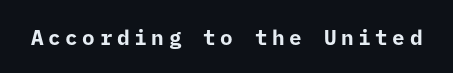
{"italic": "no", "bold": "yes", "underline": "no", "letter_spacing": "wide", "letter_spacing_em": 0.22, "glyph_px": 21}
